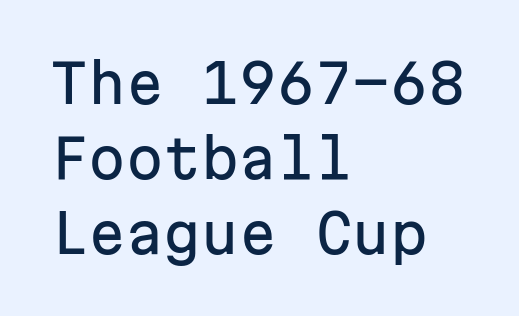
The image shows 54 px sans-serif type, upright, monospaced; set left-aligned, normal line spacing (1.39x), normal letter spacing, not underlined; low stroke contrast and a medium x-height.
